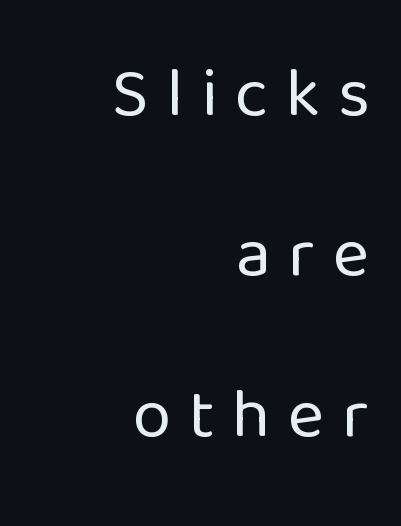
The passage shown has open, widely tracked lettering throughout. Unbolded letterforms with no extra heft. The passage shown is typeset with a sans-serif family. Posture: vertical. Visually the block forms a straight wall on the right and a jagged coastline on the left. Descenders are the only things crossing below the line.
